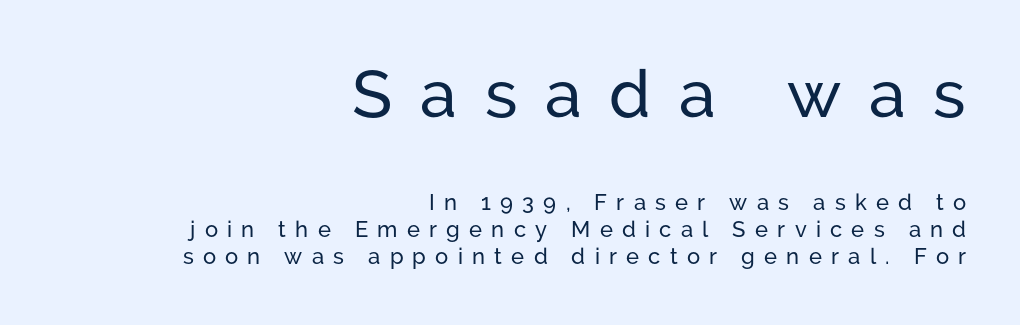
{"serif": "no", "italic": "no", "width": "normal", "stroke_contrast": "low", "x_height": "medium", "monospaced": "no", "underline": "no", "align": "right", "line_spacing_ratio": 1.24, "letter_spacing": "wide", "letter_spacing_em": 0.42, "larger_block": "first", "size_ratio": 3.0, "glyph_px": 66}
